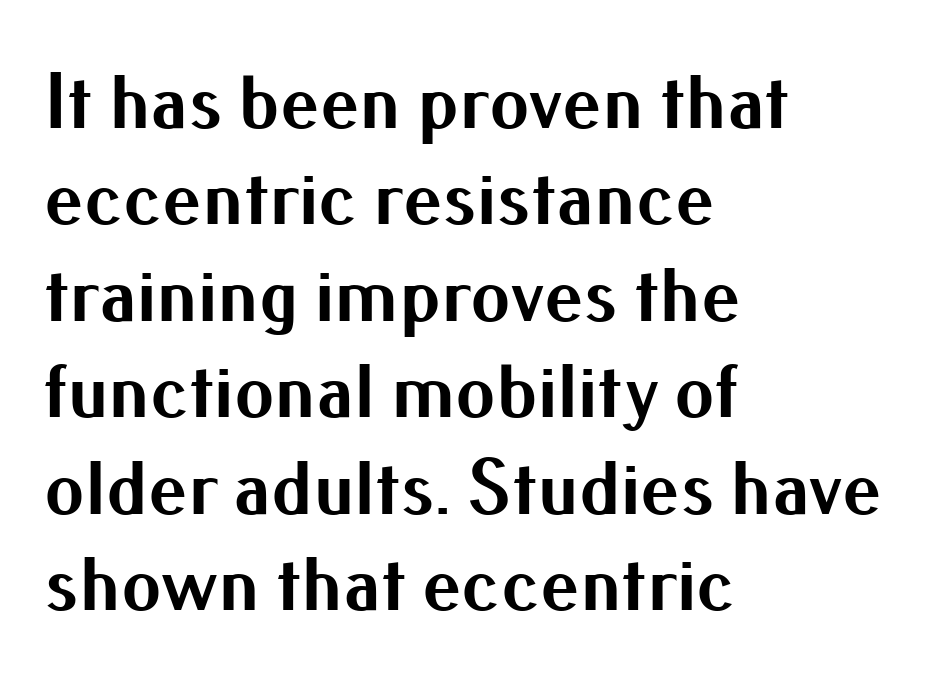
The image shows 79 px bold sans-serif type, upright; set left-aligned, line spacing 1.22x, normal letter spacing, not underlined; medium stroke contrast and a small x-height.
